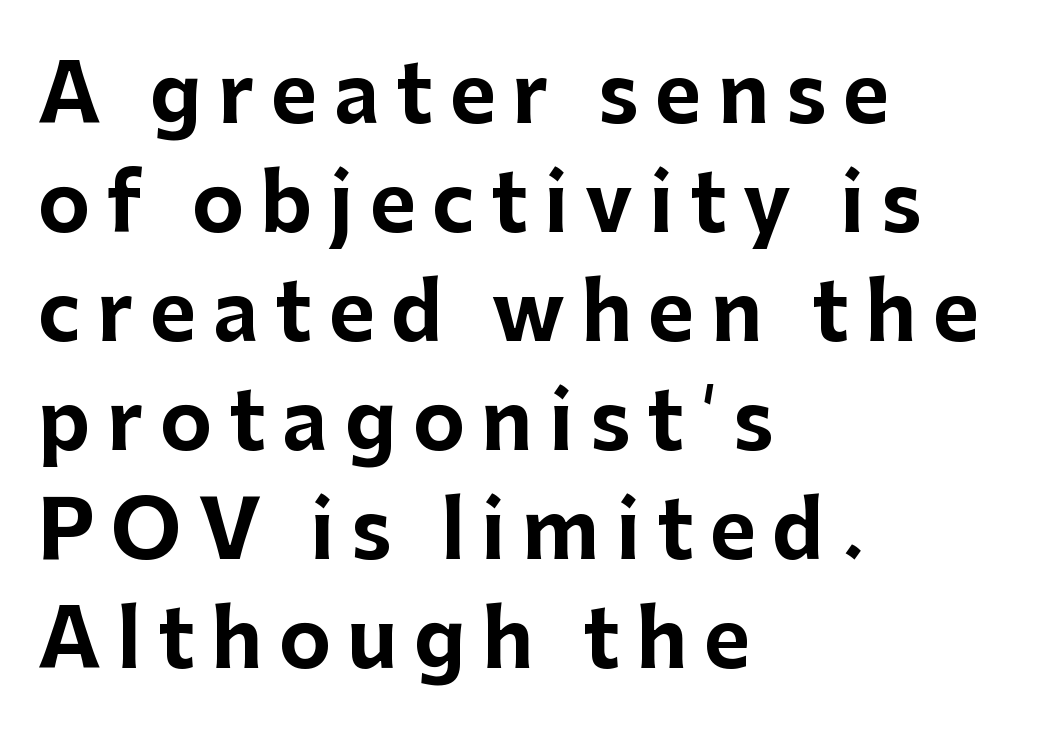
Look at the stroke-to-counter ratio: heavy, a bold. This is roman type, the default non-slanted kind. Vertical spacing — default. The passage shown is typed in a proportional face where columns would drift. Between one letter and the next there's a generous, obvious gap.
